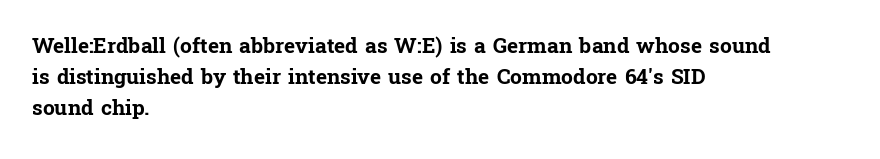
The image shows 21 px bold type, upright; set left-aligned, normal line spacing (1.48x), normal letter spacing, not underlined.
